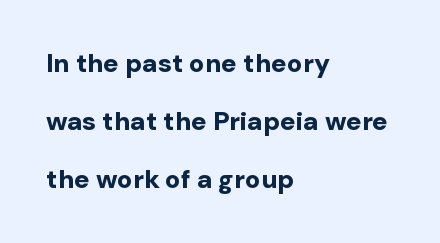
These words are printed bold, with thick strokes throughout. Whoever set this chose breathing room over compactness in the vertical rhythm. Look at the tracking — it's just the regular setting, nothing added. These lines were composed using upright roman letters.
